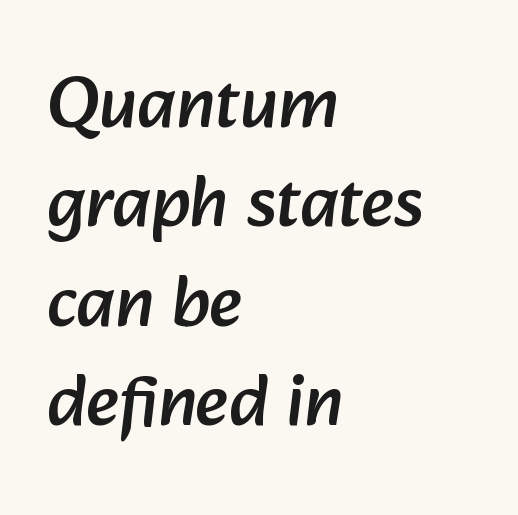
{"serif": "no", "width": "normal", "stroke_contrast": "low", "x_height": "medium", "monospaced": "no", "underline": "no", "align": "left", "line_spacing": "normal", "line_spacing_ratio": 1.36, "letter_spacing": "normal", "letter_spacing_em": 0.0, "glyph_px": 73}
